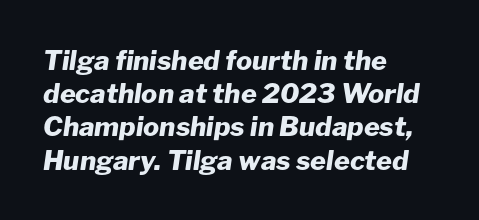
{"italic": "yes", "lean": "right", "slant_degrees": 8, "bold": "yes", "underline": "no", "align": "left", "line_spacing_ratio": 1.23, "letter_spacing": "normal", "letter_spacing_em": 0.0, "glyph_px": 27}
